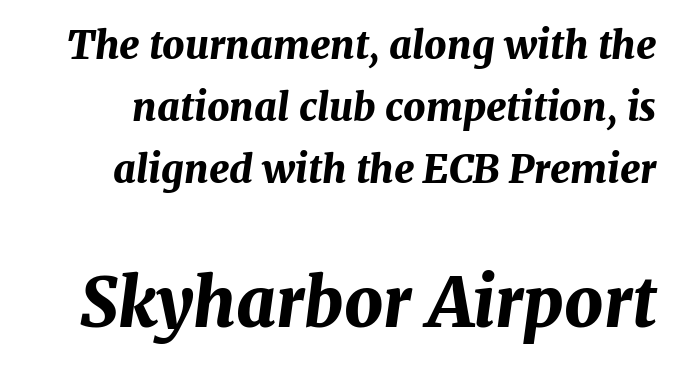
No word sits above an underline. Proportional: the letters do not fall into vertical columns. Caption: upper text group reduced, lower text group enlarged. How heavy is the stroke? Heavy — this is a bold.
